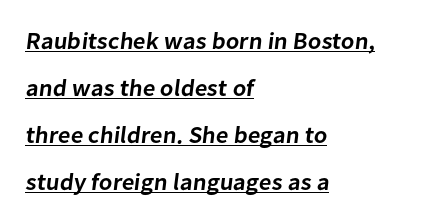
Q: Is the text bold? A: Semi-bold.
Q: Is the text underlined? A: Yes.
Q: How is the paragraph aligned? A: Left-aligned.
Q: Is the spacing between letters normal or unusually wide? A: Normal.
Q: Is the spacing between lines tight, normal or loose? A: Loose.
